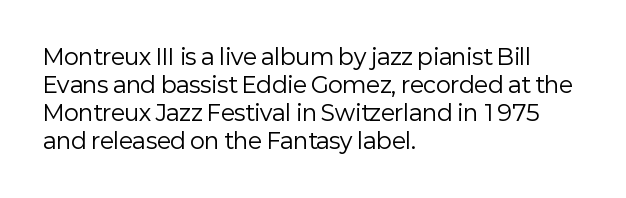
Q: Is the text bold? A: No.
Q: Is the text italic (slanted)? A: No, it is upright.
Q: Is the text underlined? A: No.
Q: How is the paragraph aligned? A: Left-aligned.
Q: Is the spacing between letters normal or unusually wide? A: Normal.
Q: Is the spacing between lines tight, normal or loose? A: Normal.
